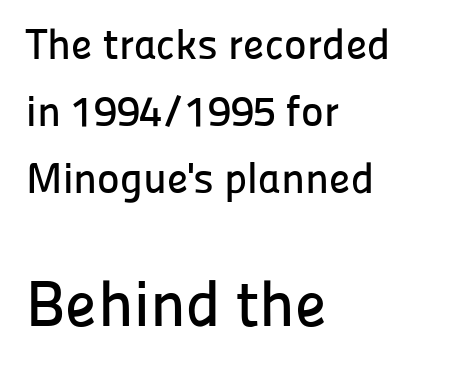
{"serif": "no", "italic": "no", "width": "normal", "stroke_contrast": "low", "x_height": "medium", "monospaced": "no", "underline": "no", "align": "left", "line_spacing": "normal", "line_spacing_ratio": 1.56, "letter_spacing": "normal", "letter_spacing_em": 0.0, "larger_block": "second", "size_ratio": 1.49, "glyph_px": 64}
